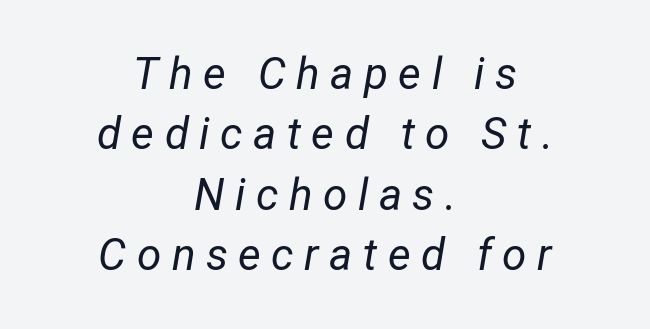
Q: Is the text bold? A: No.
Q: Is the text italic (slanted)? A: Yes, it leans right by about 12 degrees.
Q: Is the text underlined? A: No.
Q: How is the paragraph aligned? A: Centered.
Q: Is the spacing between letters normal or unusually wide? A: Unusually wide.
Q: Is the spacing between lines tight, normal or loose? A: Normal.
Q: Width (condensed, normal, or wide)? A: Condensed.
Q: Stroke contrast? A: Low.
Q: x-height? A: Medium.
Q: Monospaced? A: No.
